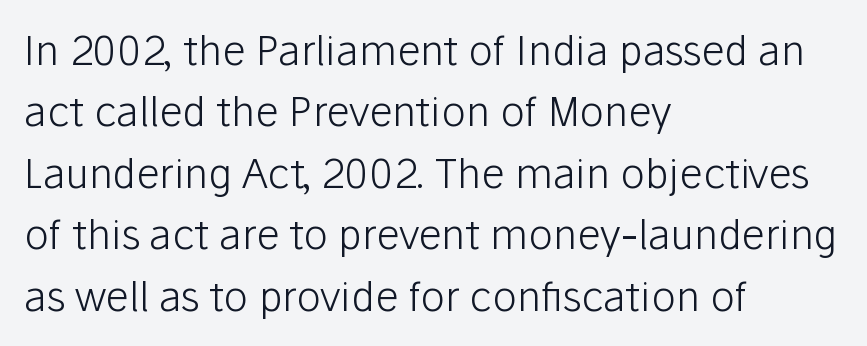
Q: Is the text bold? A: No.
Q: Is the text italic (slanted)? A: No, it is upright.
Q: Is the typeface a serif or a sans-serif typeface? A: Sans-serif.
Q: Is the text underlined? A: No.
Q: How is the paragraph aligned? A: Left-aligned.
Q: Is the spacing between letters normal or unusually wide? A: Normal.
Q: Is the spacing between lines tight, normal or loose? A: Normal.
Q: Width (condensed, normal, or wide)? A: Normal.
Q: Stroke contrast? A: Low.
Q: x-height? A: Medium.
Q: Monospaced? A: No.
